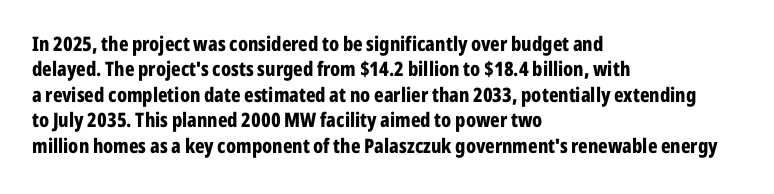
Characters follow at the spacing the type designer built in. What's the leading like? Ordinary, nothing unusual. Horizontal alignment here is leftward, the default for most running prose. The words here are not underlined. The typesetting leans heavy: a genuine bold.
